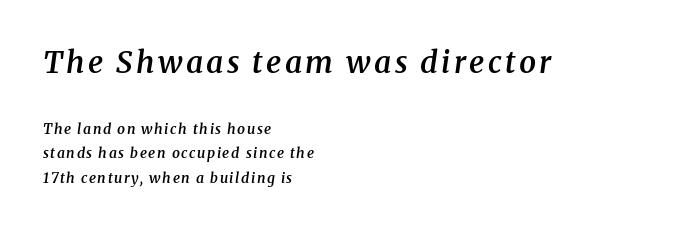
The typography opts for an oblique posture over an upright one. Two sizes are in play, and the larger belongs to the first block. Bare-footed words on every line. Typesetter's note: demi weight, one step under bold. Left-aligned paragraph, ragged on the right. The rendering uses natural spacing where letterforms have individual widths.
